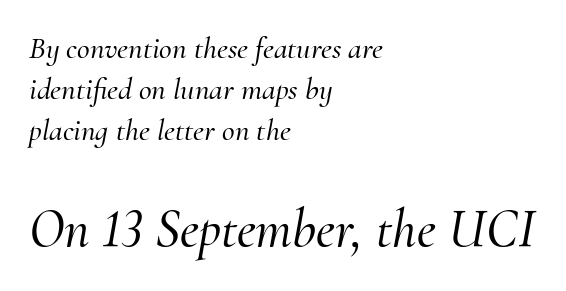
Q: Is the text italic (slanted)? A: Yes, it leans right by about 10 degrees.
Q: Is the typeface a serif or a sans-serif typeface? A: Serif.
Q: Is the text underlined? A: No.
Q: How is the paragraph aligned? A: Left-aligned.
Q: Is the spacing between letters normal or unusually wide? A: Normal.
Q: Is the spacing between lines tight, normal or loose? A: Normal.
Q: Which block of text is set in a larger size, the first (top) or the second (bottom)? A: The second (bottom) one.
Q: Width (condensed, normal, or wide)? A: Normal.
Q: Stroke contrast? A: Medium.
Q: x-height? A: Small.
Q: Monospaced? A: No.
